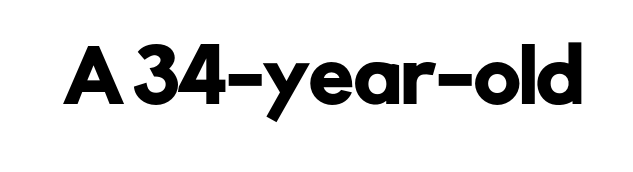
The image shows 71 px sans-serif type, upright; set normal letter spacing, not underlined; low stroke contrast and a medium x-height.
